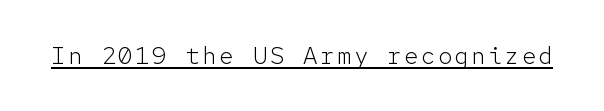
This reads as an unemphasized weight, regular at the heaviest. A typographer would call this underscored text. Posture: upright roman.
